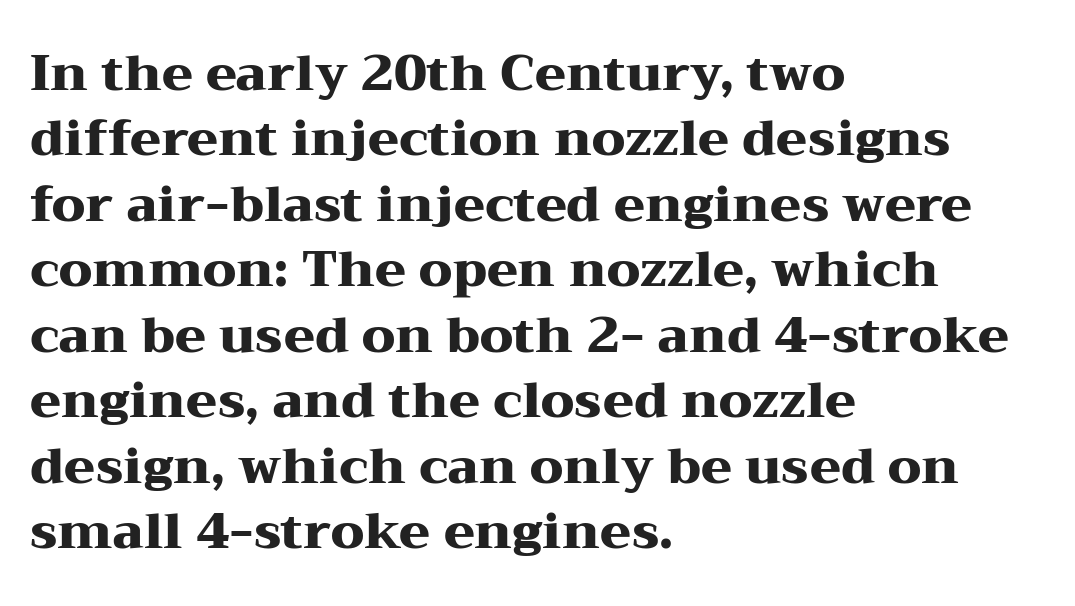
Q: Is the text bold? A: Yes.
Q: Is the text italic (slanted)? A: No, it is upright.
Q: Is the typeface a serif or a sans-serif typeface? A: Serif.
Q: Is the text underlined? A: No.
Q: How is the paragraph aligned? A: Left-aligned.
Q: Is the spacing between letters normal or unusually wide? A: Normal.
Q: Is the spacing between lines tight, normal or loose? A: Normal.
Q: Width (condensed, normal, or wide)? A: Wide.
Q: Stroke contrast? A: Medium.
Q: x-height? A: Medium.
Q: Monospaced? A: No.
